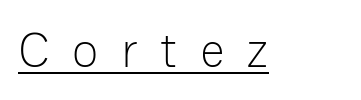
{"serif": "no", "italic": "no", "bold": "no", "weight": "light", "width": "normal", "stroke_contrast": "low", "x_height": "medium", "monospaced": "no", "underline": "yes", "letter_spacing": "wide", "letter_spacing_em": 0.46, "glyph_px": 49}
